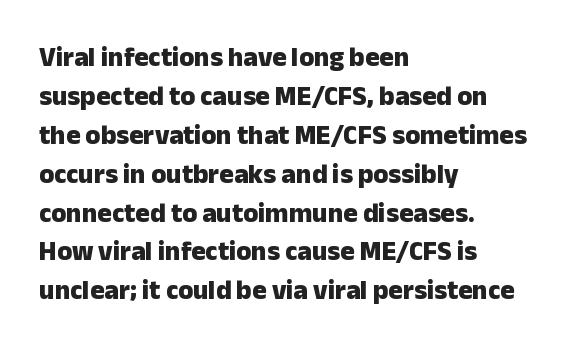
The image shows 27 px bold type, upright; set left-aligned, normal line spacing (1.44x), normal letter spacing, not underlined.
